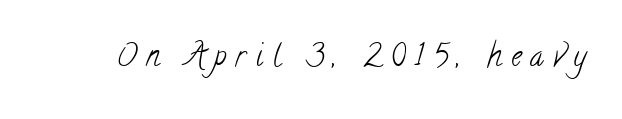
Q: Is the text bold? A: No.
Q: Is the text underlined? A: No.
Q: Is the spacing between letters normal or unusually wide? A: Unusually wide.
Q: Width (condensed, normal, or wide)? A: Condensed.
Q: Stroke contrast? A: Low.
Q: x-height? A: Small.
Q: Monospaced? A: No.
